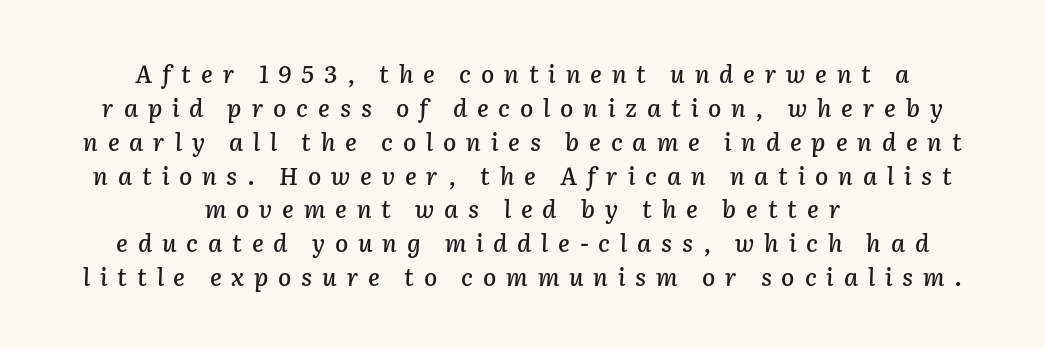
Q: Is the text italic (slanted)? A: Yes, it leans right by about 2 degrees.
Q: Is the text underlined? A: No.
Q: How is the paragraph aligned? A: Centered.
Q: Is the spacing between letters normal or unusually wide? A: Unusually wide.
Q: Is the spacing between lines tight, normal or loose? A: Normal.
